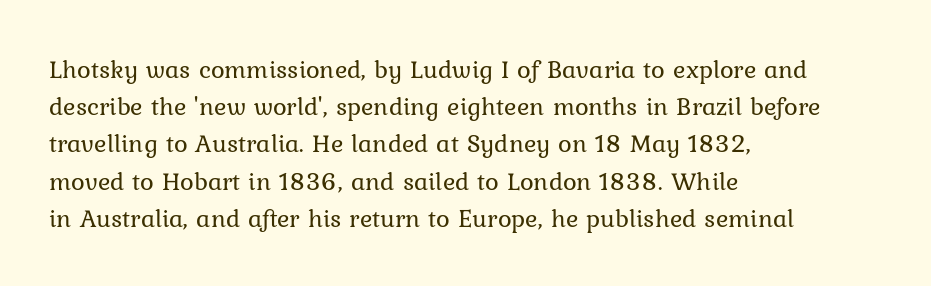
The image shows 26 px text type, upright; set left-aligned, normal line spacing (1.43x), normal letter spacing, not underlined.
